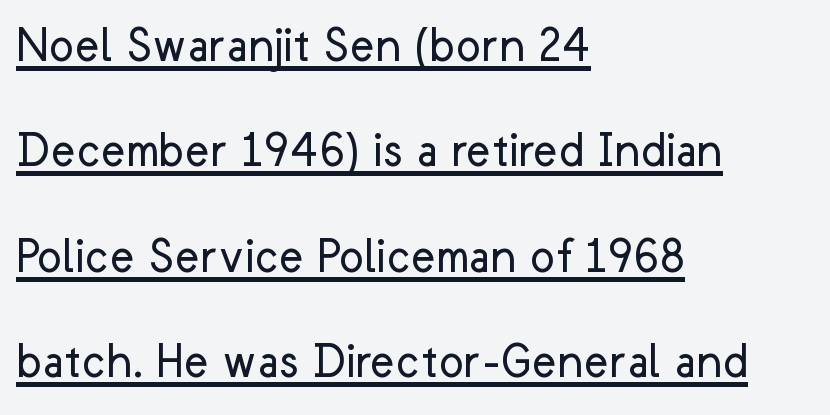
Q: Is the text bold? A: No.
Q: Is the text italic (slanted)? A: No, it is upright.
Q: Is the typeface a serif or a sans-serif typeface? A: Sans-serif.
Q: Is the text underlined? A: Yes.
Q: How is the paragraph aligned? A: Left-aligned.
Q: Is the spacing between letters normal or unusually wide? A: Normal.
Q: Is the spacing between lines tight, normal or loose? A: Loose.
Q: Width (condensed, normal, or wide)? A: Normal.
Q: Stroke contrast? A: Low.
Q: x-height? A: Medium.
Q: Monospaced? A: No.
